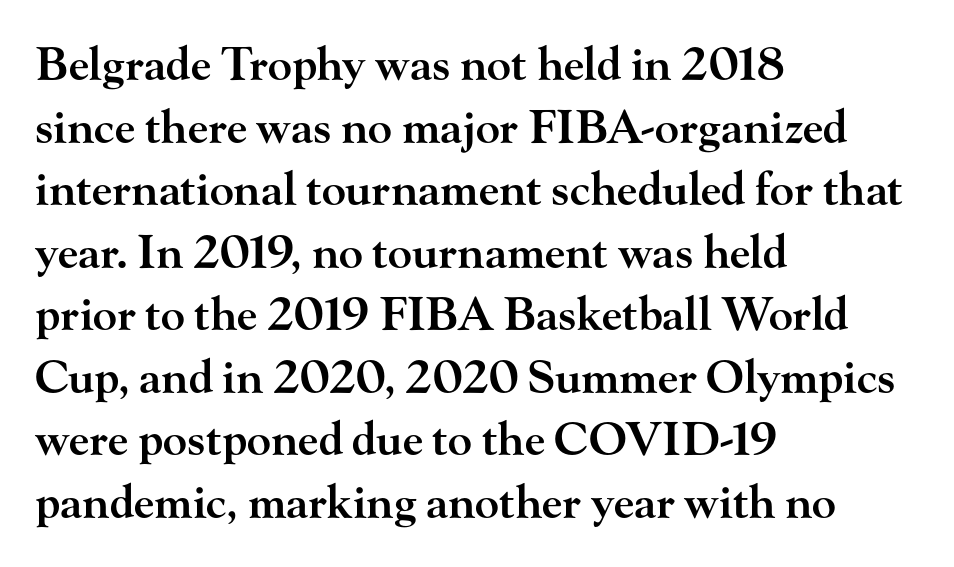
Q: Is the text bold? A: Semi-bold.
Q: Is the text italic (slanted)? A: No, it is upright.
Q: Is the typeface a serif or a sans-serif typeface? A: Serif.
Q: Is the text underlined? A: No.
Q: How is the paragraph aligned? A: Left-aligned.
Q: Is the spacing between letters normal or unusually wide? A: Normal.
Q: Is the spacing between lines tight, normal or loose? A: Normal.
Q: Width (condensed, normal, or wide)? A: Wide.
Q: Stroke contrast? A: High.
Q: x-height? A: Small.
Q: Monospaced? A: No.
